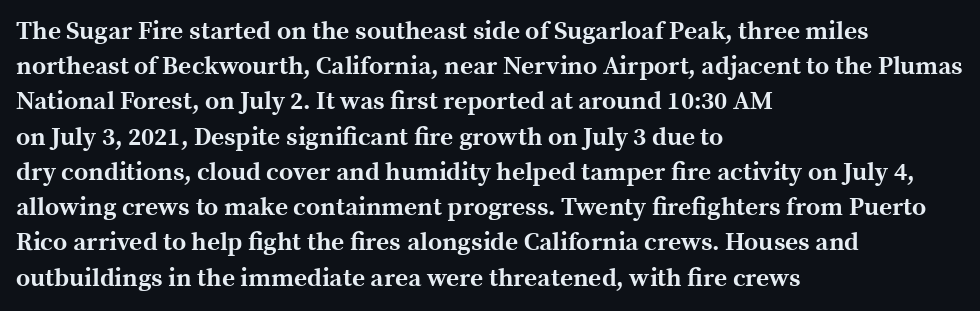
Q: Is the text bold? A: Yes.
Q: Is the text italic (slanted)? A: No, it is upright.
Q: Is the text underlined? A: No.
Q: How is the paragraph aligned? A: Left-aligned.
Q: Is the spacing between letters normal or unusually wide? A: Normal.
Q: Is the spacing between lines tight, normal or loose? A: Normal.
